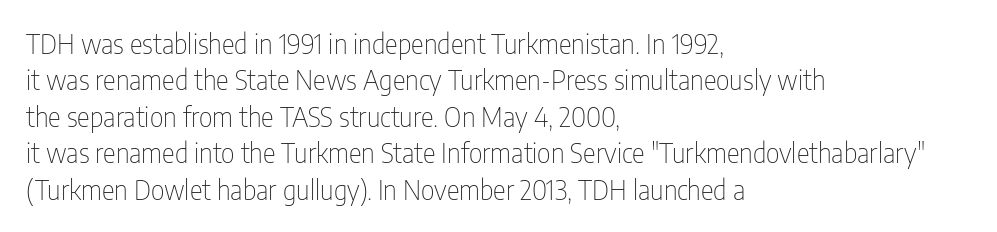
Upright lettering throughout. Reading down the column, the eye jumps a familiar distance to each next line. The typesetting does not lean heavy: it is not bold. Horizontal alignment here is leftward, the default for most running prose. The space directly below the letters is spotless. Glyph-to-glyph distance matches everyday printed text.
